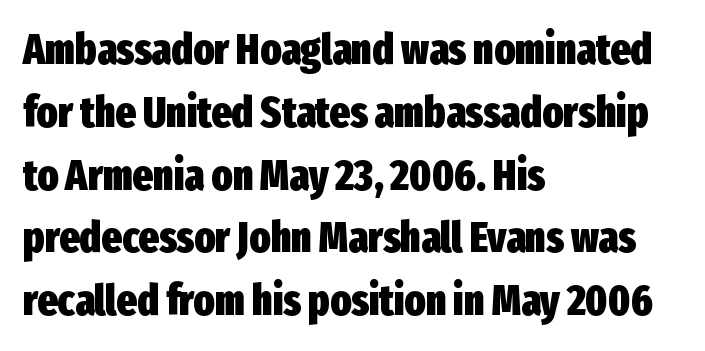
Q: Is the text bold? A: Yes.
Q: Is the text italic (slanted)? A: No, it is upright.
Q: Is the typeface a serif or a sans-serif typeface? A: Sans-serif.
Q: Is the text underlined? A: No.
Q: How is the paragraph aligned? A: Left-aligned.
Q: Is the spacing between letters normal or unusually wide? A: Normal.
Q: Is the spacing between lines tight, normal or loose? A: Normal.
Q: Width (condensed, normal, or wide)? A: Condensed.
Q: Stroke contrast? A: Low.
Q: x-height? A: Medium.
Q: Monospaced? A: No.
